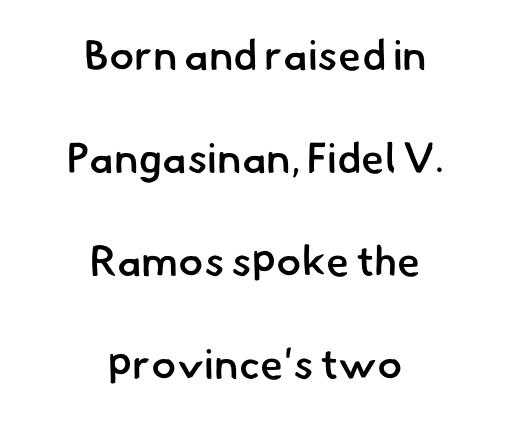
Q: Is the text bold? A: Semi-bold.
Q: Is the typeface a serif or a sans-serif typeface? A: Sans-serif.
Q: Is the text underlined? A: No.
Q: How is the paragraph aligned? A: Centered.
Q: Is the spacing between letters normal or unusually wide? A: Normal.
Q: Is the spacing between lines tight, normal or loose? A: Loose.
Q: Width (condensed, normal, or wide)? A: Normal.
Q: Stroke contrast? A: Low.
Q: x-height? A: Small.
Q: Monospaced? A: No.
